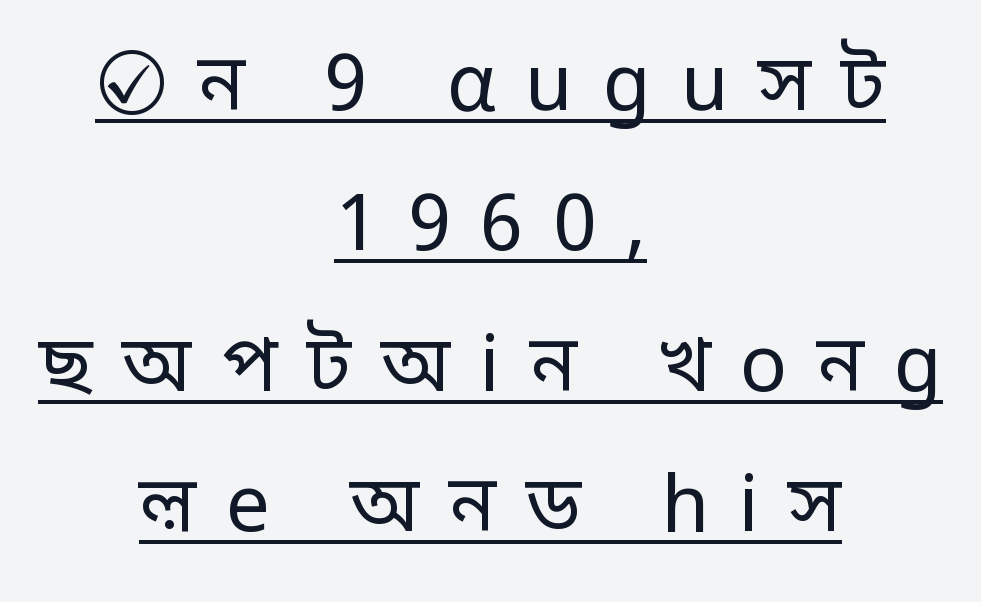
{"serif": "no", "italic": "no", "bold": "no", "weight": "regular", "width": "normal", "stroke_contrast": "low", "x_height": "large", "monospaced": "no", "underline": "yes", "align": "center", "line_spacing_ratio": 1.8, "letter_spacing": "wide", "letter_spacing_em": 0.38, "glyph_px": 78}
